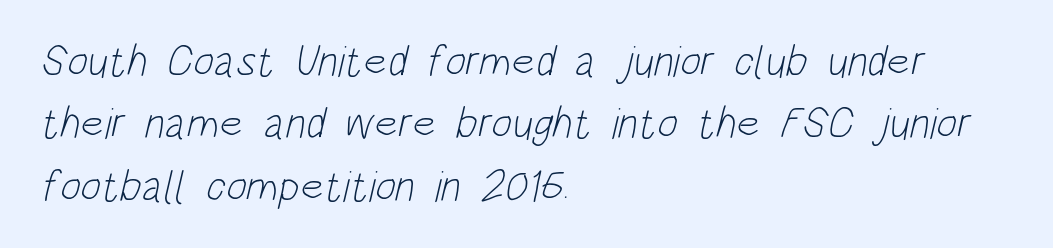
The image shows 44 px light, condensed sans-serif type; set left-aligned, normal line spacing (1.42x), normal letter spacing, not underlined; low stroke contrast and a large x-height.
